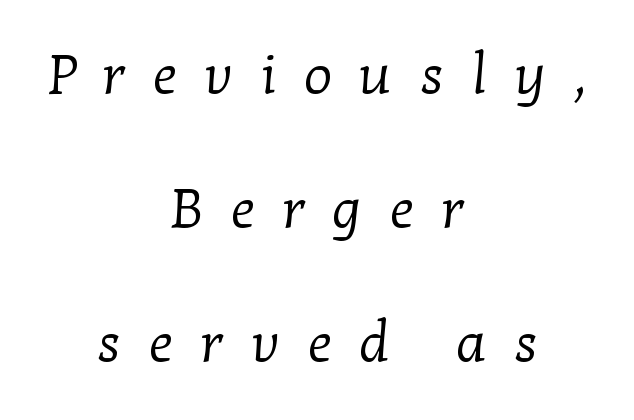
Is this a heavy cut? Hardly; it is regular or lighter. Serif or sans? Serif — the stroke terminals have little feet. The words here are not underlined. Horizontal alignment here is central, giving a formal, balanced look. This sample has the flowing, uneven cadence of proportional lettering. Substantial extra tracking has been applied to these lines.
